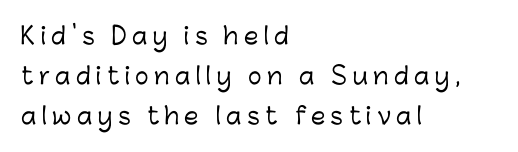
Visually the block forms a straight wall on the left and a jagged coastline on the right. Quick note: underline off. Tracking here is generous; glyphs stand well apart from one another. The specimen reads as upright at a glance.
